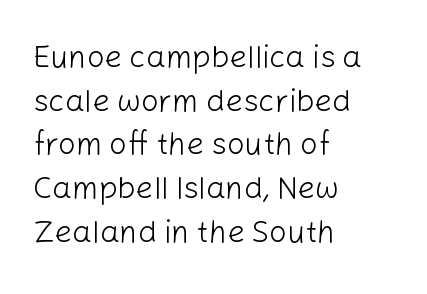
{"serif": "no", "italic": "no", "bold": "no", "weight": "light", "width": "normal", "stroke_contrast": "low", "x_height": "medium", "monospaced": "no", "underline": "no", "align": "left", "line_spacing": "normal", "line_spacing_ratio": 1.41, "letter_spacing": "normal", "letter_spacing_em": 0.0, "glyph_px": 31}
